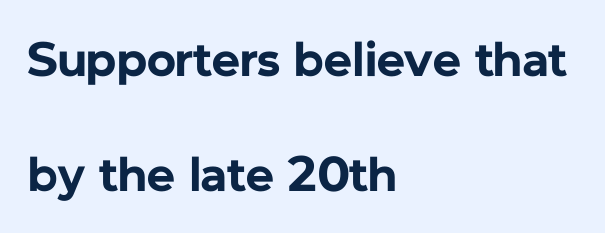
Horizontally, the lines are justified to the leading edge only. The strokes are fattened all the way to bold. Nope, no serifs anywhere on these letters. How are the letters spaced? Ordinarily, with no added tracking. The vertical gap from one line to the next is large.
